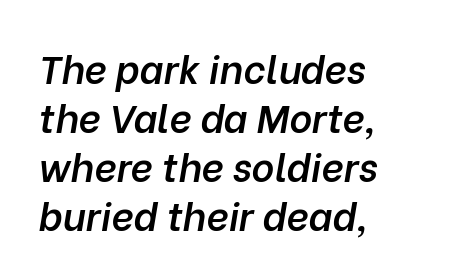
The image shows 39 px semibold type, italic (leaning right); set left-aligned, normal line spacing (1.26x), normal letter spacing, not underlined; low stroke contrast and a medium x-height.
